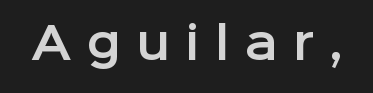
Q: Is the text italic (slanted)? A: No, it is upright.
Q: Is the typeface a serif or a sans-serif typeface? A: Sans-serif.
Q: Is the text underlined? A: No.
Q: Is the spacing between letters normal or unusually wide? A: Unusually wide.
Q: Width (condensed, normal, or wide)? A: Normal.
Q: Stroke contrast? A: Low.
Q: x-height? A: Medium.
Q: Monospaced? A: No.
